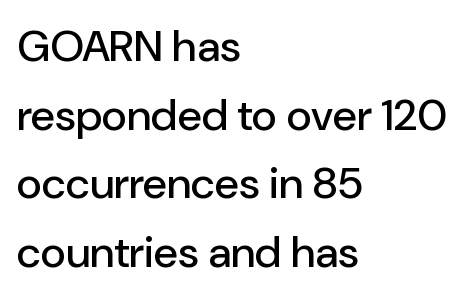
Q: Is the text italic (slanted)? A: No, it is upright.
Q: Is the typeface a serif or a sans-serif typeface? A: Sans-serif.
Q: Is the text underlined? A: No.
Q: How is the paragraph aligned? A: Left-aligned.
Q: Is the spacing between letters normal or unusually wide? A: Normal.
Q: Is the spacing between lines tight, normal or loose? A: Normal.
Q: Width (condensed, normal, or wide)? A: Normal.
Q: Stroke contrast? A: Low.
Q: x-height? A: Medium.
Q: Monospaced? A: No.
